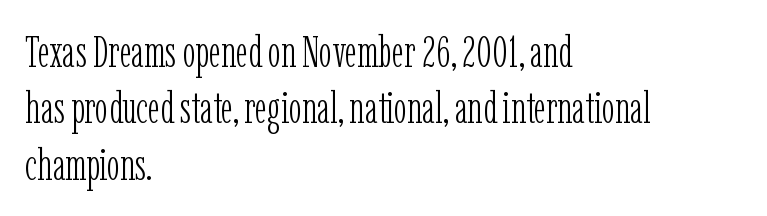
Q: Is the text bold? A: No.
Q: Is the text italic (slanted)? A: No, it is upright.
Q: Is the typeface a serif or a sans-serif typeface? A: Serif.
Q: Is the text underlined? A: No.
Q: How is the paragraph aligned? A: Left-aligned.
Q: Is the spacing between letters normal or unusually wide? A: Normal.
Q: Is the spacing between lines tight, normal or loose? A: Normal.
Q: Width (condensed, normal, or wide)? A: Condensed.
Q: Stroke contrast? A: Low.
Q: x-height? A: Medium.
Q: Monospaced? A: No.
